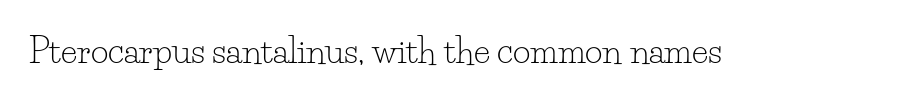
{"serif": "yes", "italic": "no", "bold": "no", "weight": "light", "width": "normal", "stroke_contrast": "low", "x_height": "small", "monospaced": "no", "underline": "no", "letter_spacing": "normal", "letter_spacing_em": 0.0, "glyph_px": 34}
